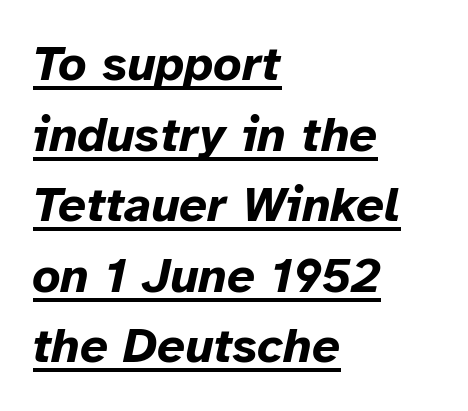
The image shows 49 px bold type, italic (leaning right); set left-aligned, normal line spacing (1.44x), normal letter spacing, underlined; low stroke contrast and a medium x-height.
